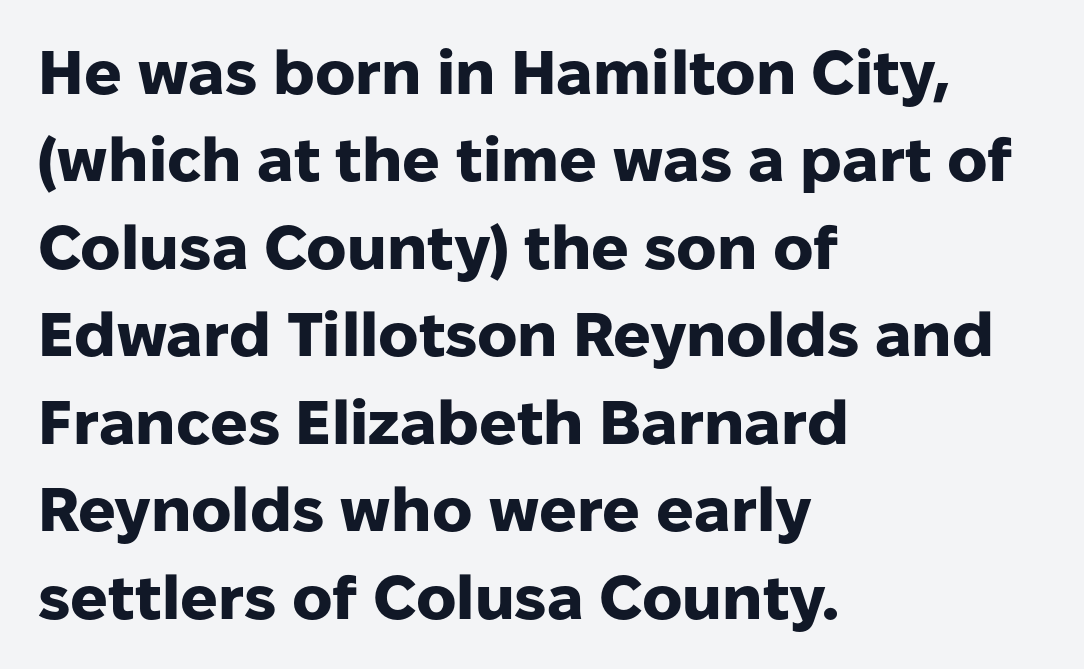
{"serif": "no", "italic": "no", "bold": "yes", "weight": "heavy", "width": "normal", "stroke_contrast": "low", "x_height": "medium", "monospaced": "no", "underline": "no", "align": "left", "line_spacing": "normal", "line_spacing_ratio": 1.41, "letter_spacing": "normal", "letter_spacing_em": 0.0, "glyph_px": 62}
